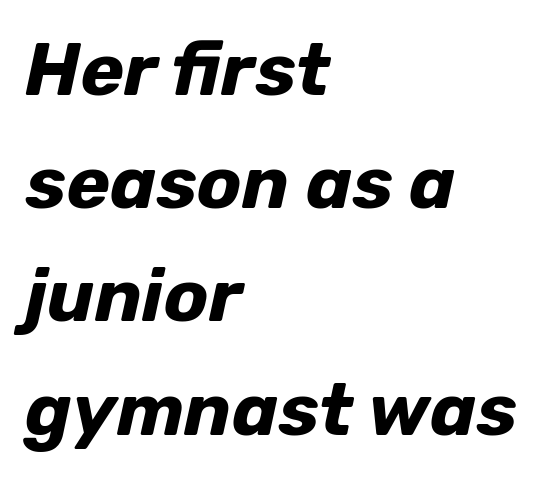
The image shows 74 px bold type, italic (leaning right); set left-aligned, normal line spacing (1.53x), normal letter spacing, not underlined; low stroke contrast and a medium x-height.
